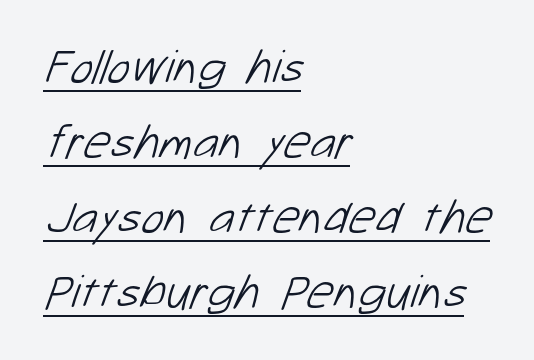
The image shows 48 px light sans-serif type; set left-aligned, normal line spacing (1.56x), normal letter spacing, underlined; low stroke contrast and a medium x-height.
